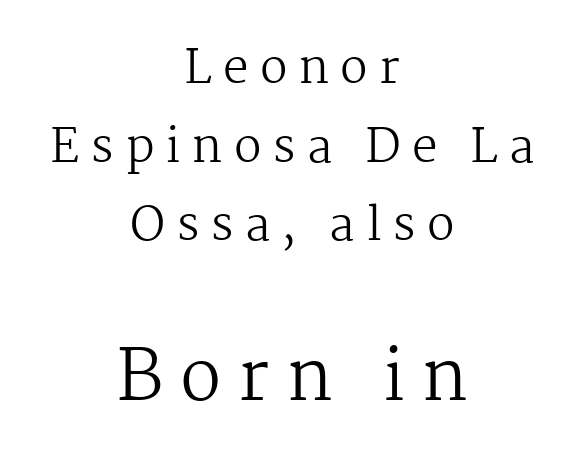
{"serif": "yes", "italic": "no", "bold": "no", "weight": "regular", "width": "normal", "stroke_contrast": "medium", "x_height": "medium", "monospaced": "no", "underline": "no", "align": "center", "line_spacing_ratio": 1.71, "letter_spacing": "wide", "letter_spacing_em": 0.24, "larger_block": "second", "size_ratio": 1.5, "glyph_px": 69}
